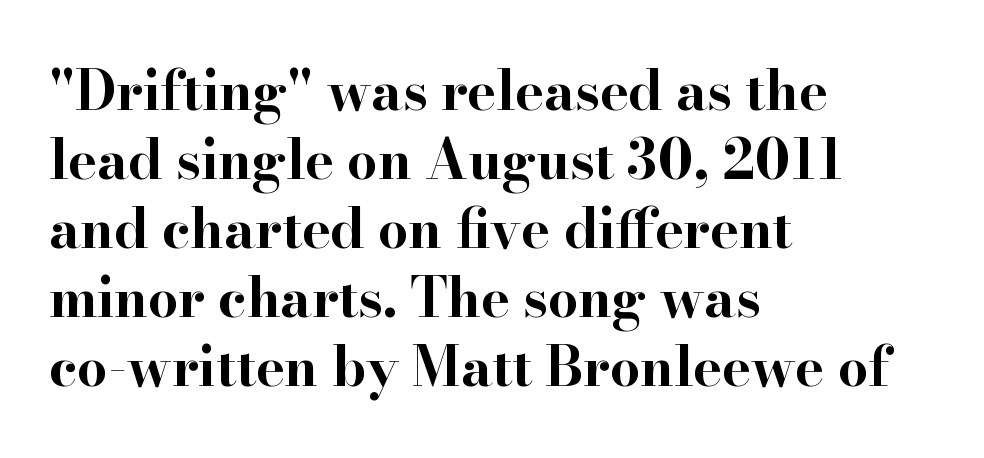
A serif font was chosen for this passage. Caption: bold face, heavy strokes. Nobody touched the tracking dial on this one. This block has exactly the height ordinary leading produces. Each letter keeps its own natural width here, so spacing adapts to shape.
